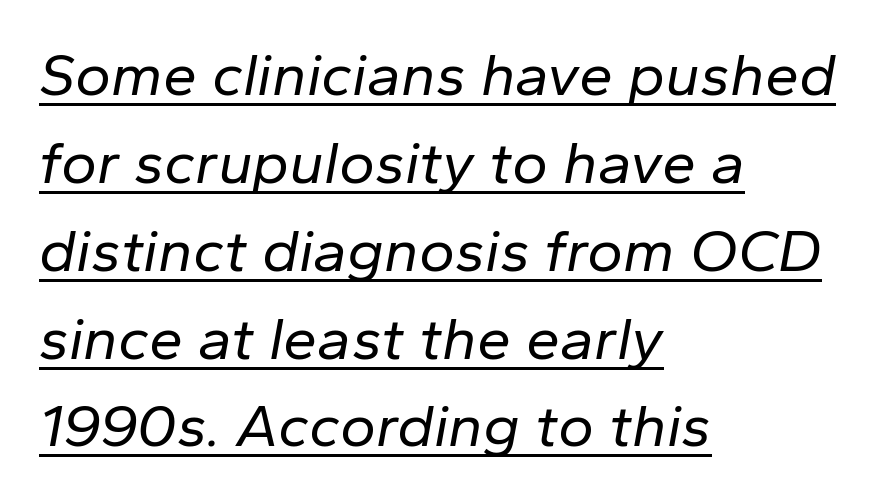
Each letter keeps its own natural width here, so spacing adapts to shape. Line starts are locked; line ends wander. The letters are slanted; this is an italic face. Caption: face not bold, strokes unweighted.
